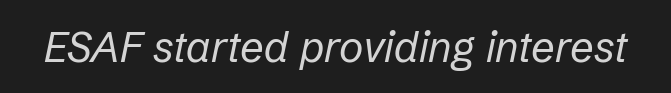
Think standard paragraph weight, or any step lighter than that. Every character sits at an angle, as italics do. How are the letters spaced? Ordinarily, with no added tracking. Do the characters align in a grid? No, the font is proportional. Unmarked baselines from the first word to the last.
